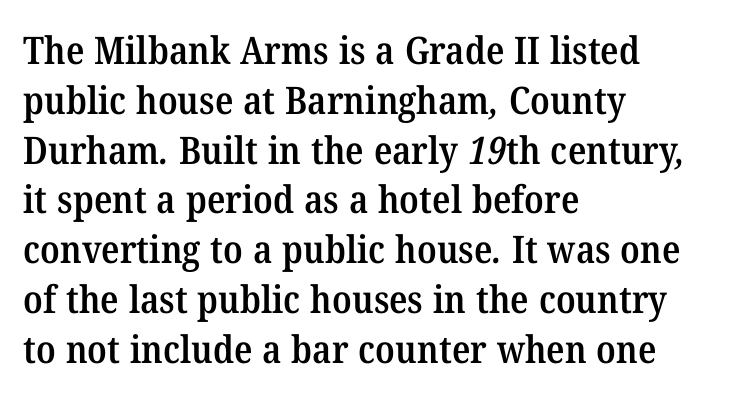
The image shows 38 px semibold serif type; set left-aligned, normal line spacing (1.31x), normal letter spacing, not underlined; medium stroke contrast and a medium x-height.
